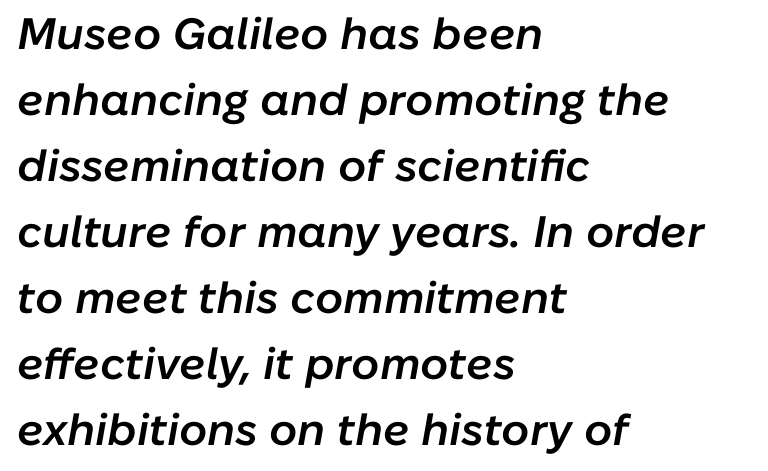
{"italic": "yes", "lean": "right", "slant_degrees": 10, "bold": "semi", "weight": "semibold", "width": "normal", "stroke_contrast": "low", "x_height": "medium", "monospaced": "no", "underline": "no", "align": "left", "line_spacing": "normal", "line_spacing_ratio": 1.5, "letter_spacing": "normal", "letter_spacing_em": 0.0, "glyph_px": 44}
